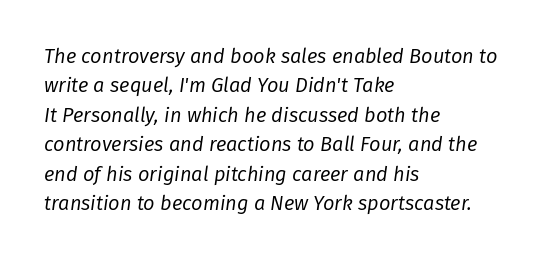
{"italic": "yes", "lean": "right", "slant_degrees": 8, "bold": "no", "underline": "no", "align": "left", "line_spacing": "normal", "line_spacing_ratio": 1.47, "letter_spacing": "normal", "letter_spacing_em": 0.0, "glyph_px": 20}
